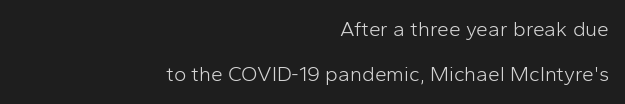
{"italic": "no", "bold": "no", "underline": "no", "align": "right", "line_spacing": "loose", "line_spacing_ratio": 2.15, "letter_spacing": "normal", "letter_spacing_em": 0.0, "glyph_px": 21}
